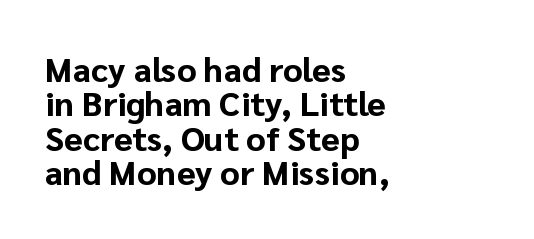
Q: Is the text bold? A: Yes.
Q: Is the text italic (slanted)? A: No, it is upright.
Q: Is the typeface a serif or a sans-serif typeface? A: Sans-serif.
Q: Is the text underlined? A: No.
Q: How is the paragraph aligned? A: Left-aligned.
Q: Is the spacing between letters normal or unusually wide? A: Normal.
Q: Is the spacing between lines tight, normal or loose? A: Tight.
Q: Width (condensed, normal, or wide)? A: Normal.
Q: Stroke contrast? A: Low.
Q: x-height? A: Medium.
Q: Monospaced? A: No.
